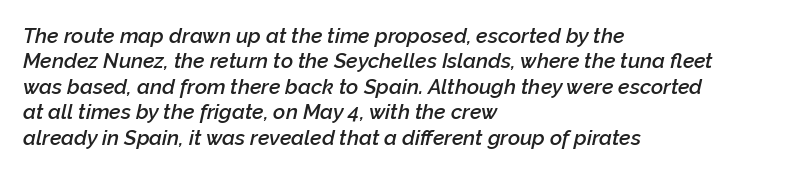
Left-aligned paragraph, ragged on the right. Anything drawn beneath the words? Only blank space. Nothing unusual about the tracking: characters are spaced as the font intends. Rendered with sloped, italic letterforms. Set as a demibold, roughly 600 on the weight scale.
